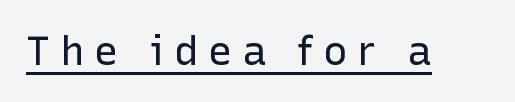
Q: Is the text bold? A: No.
Q: Is the text italic (slanted)? A: No, it is upright.
Q: Is the typeface a serif or a sans-serif typeface? A: Sans-serif.
Q: Is the text underlined? A: Yes.
Q: Is the spacing between letters normal or unusually wide? A: Unusually wide.
Q: Width (condensed, normal, or wide)? A: Normal.
Q: Stroke contrast? A: Low.
Q: x-height? A: Medium.
Q: Monospaced? A: No.
